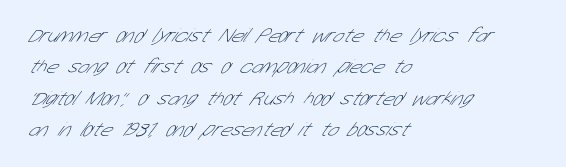
Reading down the block, your eye returns to a fixed left position each line. The passage shown is not bold in any degree. The space beneath each line is pristine and unruled. Reading down the column, the eye jumps a familiar distance to each next line. Inter-character spacing is left at the font's built-in metrics.
